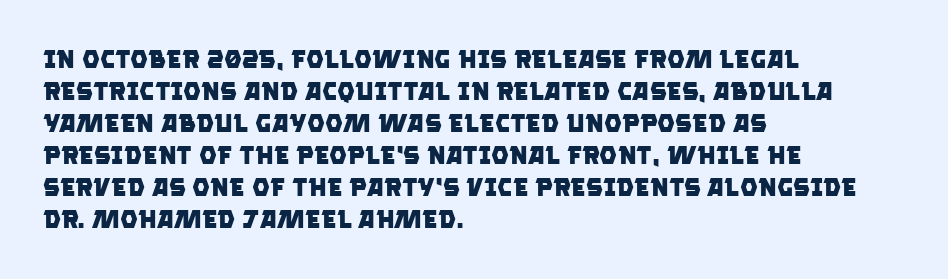
{"bold": "yes", "underline": "no", "align": "left", "line_spacing": "normal", "line_spacing_ratio": 1.28, "letter_spacing": "normal", "letter_spacing_em": 0.0, "glyph_px": 25}
